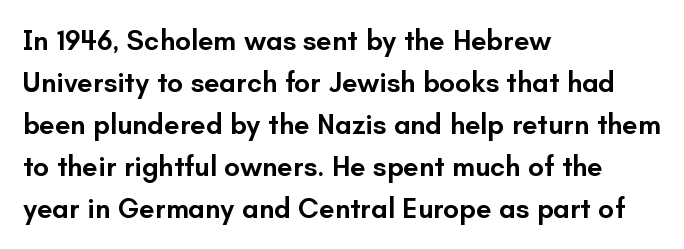
The image shows 28 px semibold sans-serif type, upright; set left-aligned, normal line spacing (1.5x), normal letter spacing, not underlined; low stroke contrast and a small x-height.
